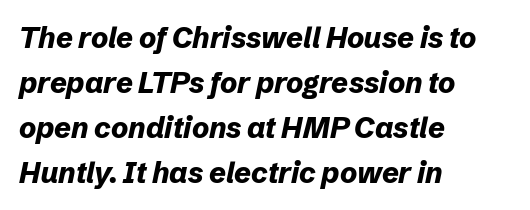
Q: Is the text bold? A: Yes.
Q: Is the text italic (slanted)? A: Yes, it leans right by about 12 degrees.
Q: Is the text underlined? A: No.
Q: How is the paragraph aligned? A: Left-aligned.
Q: Is the spacing between letters normal or unusually wide? A: Normal.
Q: Is the spacing between lines tight, normal or loose? A: Normal.
Q: Width (condensed, normal, or wide)? A: Normal.
Q: Stroke contrast? A: Low.
Q: x-height? A: Medium.
Q: Monospaced? A: No.
